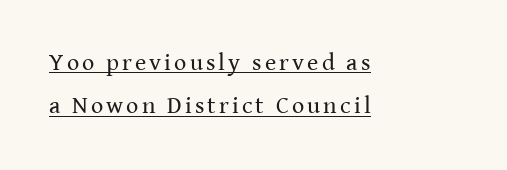
{"italic": "no", "bold": "no", "underline": "yes", "align": "left", "line_spacing_ratio": 1.81, "glyph_px": 24}
